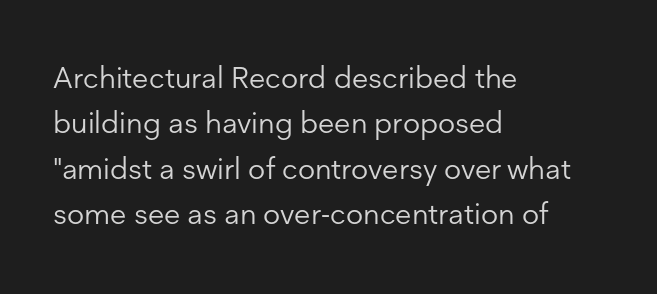
Q: Is the text bold? A: No.
Q: Is the text italic (slanted)? A: No, it is upright.
Q: Is the typeface a serif or a sans-serif typeface? A: Sans-serif.
Q: Is the text underlined? A: No.
Q: How is the paragraph aligned? A: Left-aligned.
Q: Is the spacing between letters normal or unusually wide? A: Normal.
Q: Is the spacing between lines tight, normal or loose? A: Normal.
Q: Width (condensed, normal, or wide)? A: Normal.
Q: Stroke contrast? A: Low.
Q: x-height? A: Medium.
Q: Monospaced? A: No.
